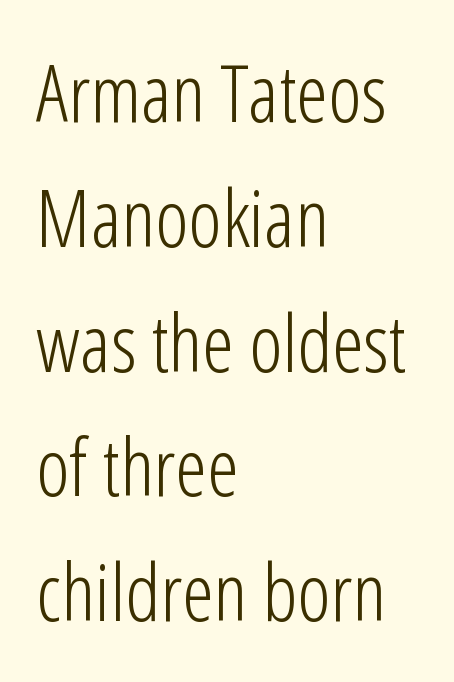
{"serif": "no", "italic": "no", "bold": "no", "weight": "light", "width": "condensed", "stroke_contrast": "low", "x_height": "medium", "monospaced": "no", "underline": "no", "align": "left", "line_spacing": "normal", "line_spacing_ratio": 1.56, "letter_spacing": "normal", "letter_spacing_em": 0.0, "glyph_px": 80}
